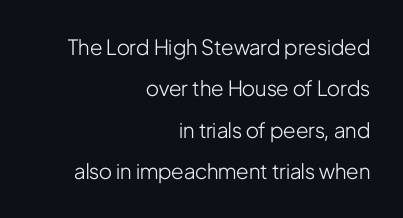
Q: Is the text bold? A: No.
Q: Is the text italic (slanted)? A: No, it is upright.
Q: Is the text underlined? A: No.
Q: How is the paragraph aligned? A: Right-aligned.
Q: Is the spacing between letters normal or unusually wide? A: Normal.
Q: Is the spacing between lines tight, normal or loose? A: Loose.
